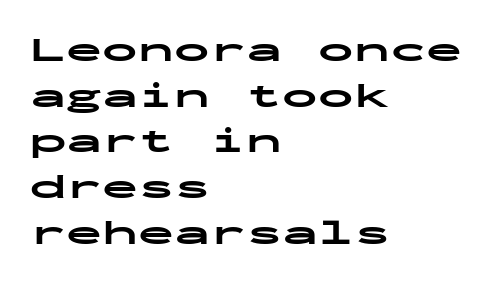
Each letter's strokes conclude bluntly, with no projecting serifs. Fixed-width glyphs throughout — classic coding-font behaviour. Short note: letters normally spaced. A bare baseline throughout the passage. You can tell it's not italic because the verticals are truly vertical. These lines are set flush left with a ragged right edge.
